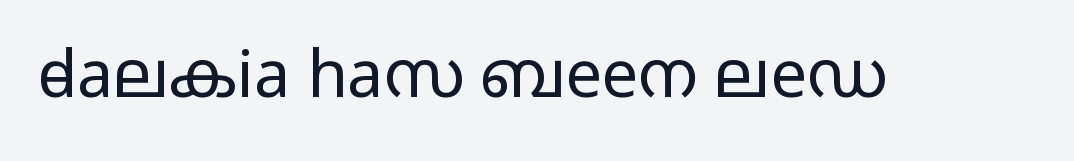
Q: Is the text bold? A: No.
Q: Is the text italic (slanted)? A: No, it is upright.
Q: Is the typeface a serif or a sans-serif typeface? A: Sans-serif.
Q: Is the text underlined? A: No.
Q: Is the spacing between letters normal or unusually wide? A: Normal.
Q: Width (condensed, normal, or wide)? A: Wide.
Q: Stroke contrast? A: Low.
Q: x-height? A: Medium.
Q: Monospaced? A: No.
